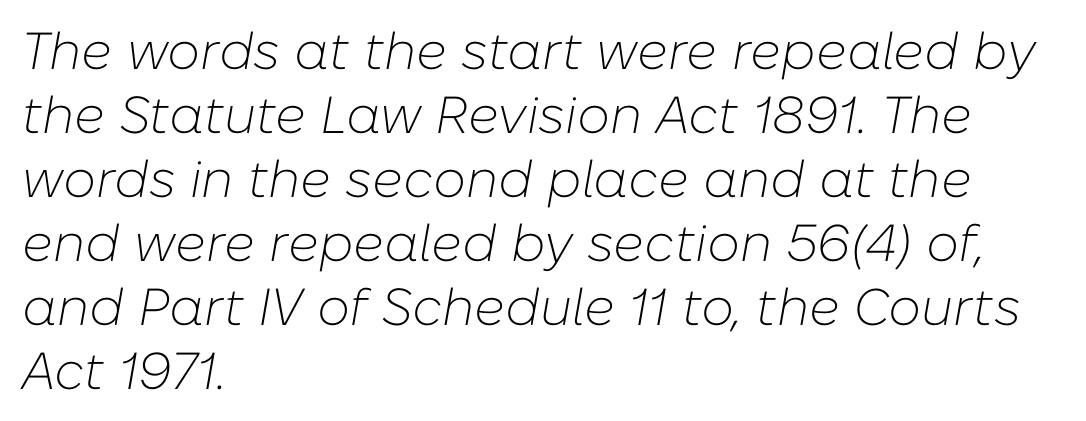
Q: Is the text bold? A: No.
Q: Is the text italic (slanted)? A: Yes, it leans right by about 10 degrees.
Q: Is the text underlined? A: No.
Q: How is the paragraph aligned? A: Left-aligned.
Q: Is the spacing between letters normal or unusually wide? A: Normal.
Q: Width (condensed, normal, or wide)? A: Normal.
Q: Stroke contrast? A: Low.
Q: x-height? A: Medium.
Q: Monospaced? A: No.
